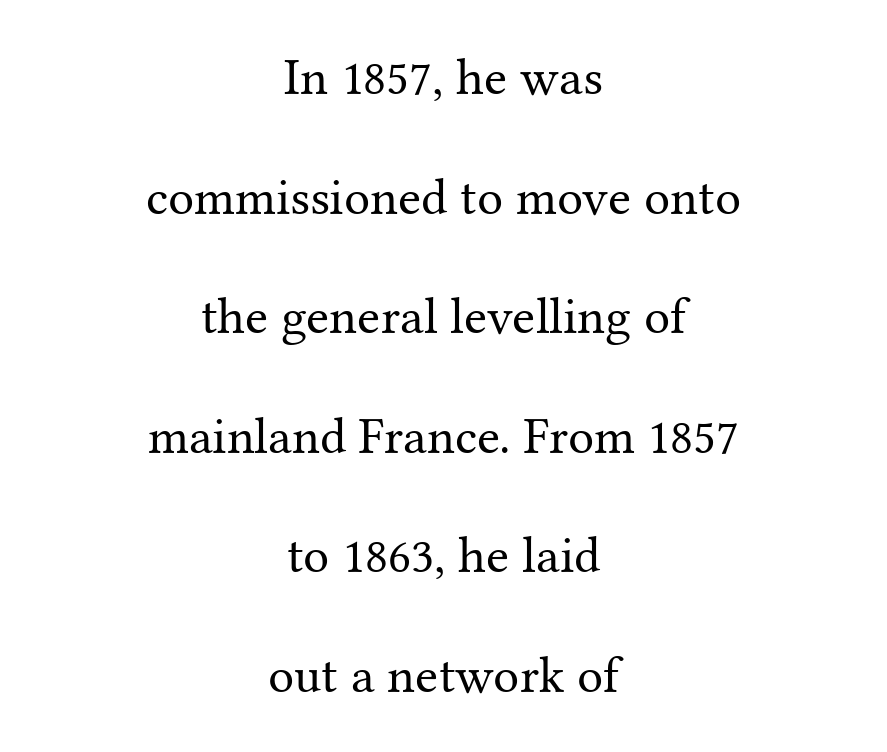
Q: Is the text bold? A: No.
Q: Is the text italic (slanted)? A: No, it is upright.
Q: Is the typeface a serif or a sans-serif typeface? A: Serif.
Q: Is the text underlined? A: No.
Q: How is the paragraph aligned? A: Centered.
Q: Is the spacing between letters normal or unusually wide? A: Normal.
Q: Is the spacing between lines tight, normal or loose? A: Loose.
Q: Width (condensed, normal, or wide)? A: Normal.
Q: Stroke contrast? A: Medium.
Q: x-height? A: Medium.
Q: Monospaced? A: No.
